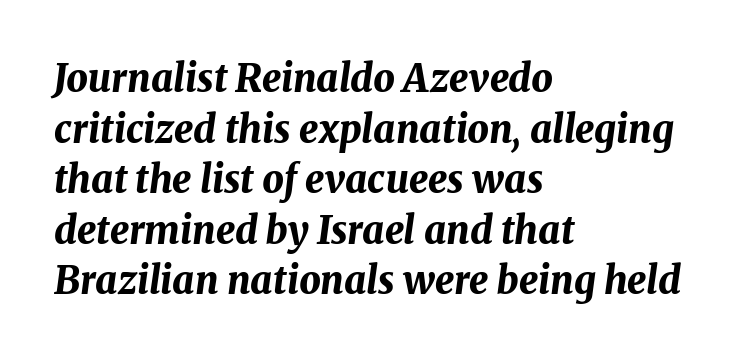
The image shows 38 px bold type, italic (leaning right); set left-aligned, normal line spacing (1.33x), normal letter spacing, not underlined; medium stroke contrast and a medium x-height.
